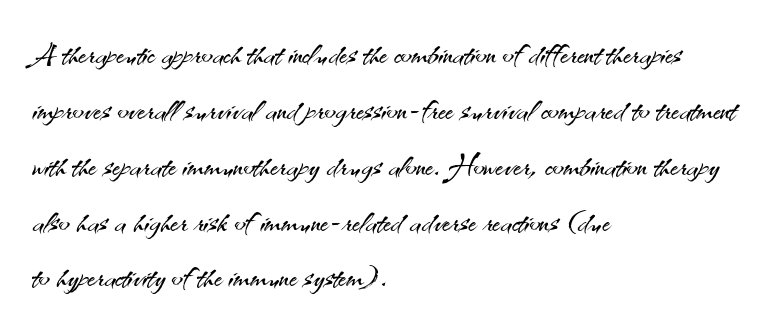
The image shows 42 px light sans-serif type; set left-aligned, normal line spacing (1.33x), normal letter spacing, not underlined; medium stroke contrast and a small x-height.
